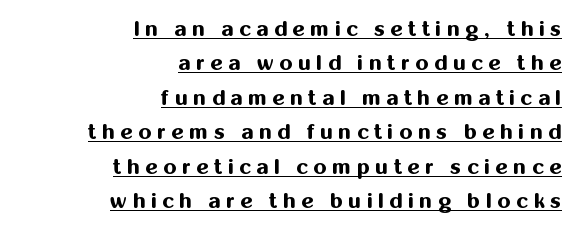
Q: Is the text bold? A: Yes.
Q: Is the text italic (slanted)? A: No, it is upright.
Q: Is the text underlined? A: Yes.
Q: How is the paragraph aligned? A: Right-aligned.
Q: Is the spacing between letters normal or unusually wide? A: Unusually wide.
Q: Is the spacing between lines tight, normal or loose? A: Normal.
